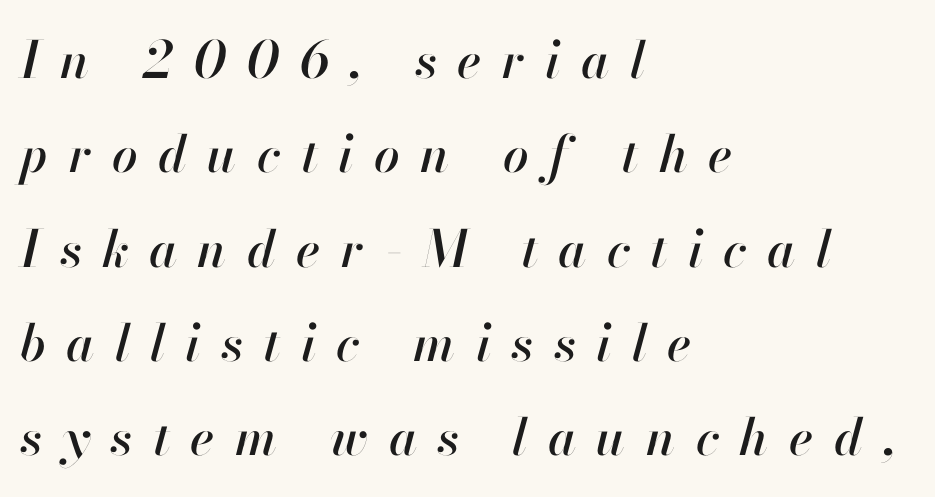
If you drew a line through each stem, it would be angled. Words appear elongated and porous because spacing is wide. The space beneath each line is pristine and unruled. The setting favours the left margin, as ordinary paragraphs usually do. Character widths vary here, with narrow letters taking less room than wide ones.
